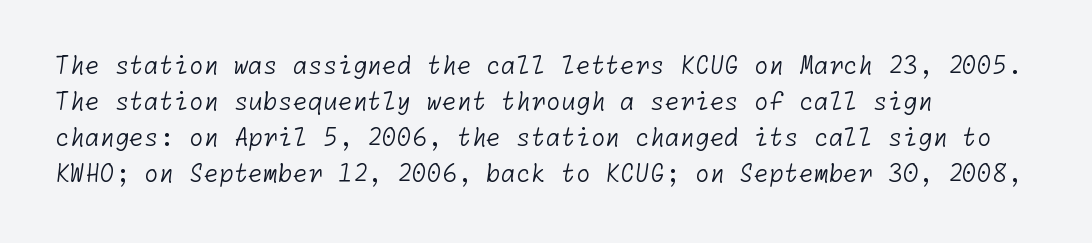
The image shows 24 px text type; set left-aligned, normal line spacing (1.5x), normal letter spacing, not underlined.
